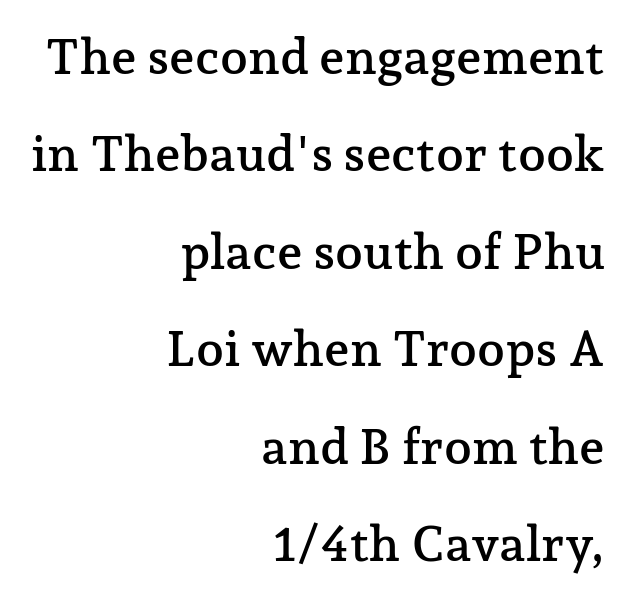
Words appear dense and cohesive because spacing is normal. This sample is right-justified, so line beginnings fall wherever the words allow. Compared with typical paragraphs, the rows here are farther apart. Quick note: underline off. Varying glyph widths throughout — classic text-font behaviour. Quick note: not italic, upright.
